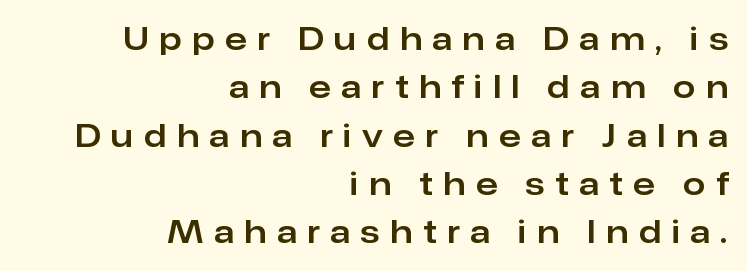
{"serif": "no", "italic": "no", "width": "normal", "stroke_contrast": "low", "x_height": "medium", "monospaced": "no", "underline": "no", "align": "right", "line_spacing": "normal", "line_spacing_ratio": 1.51, "letter_spacing": "wide", "letter_spacing_em": 0.33, "glyph_px": 32}
